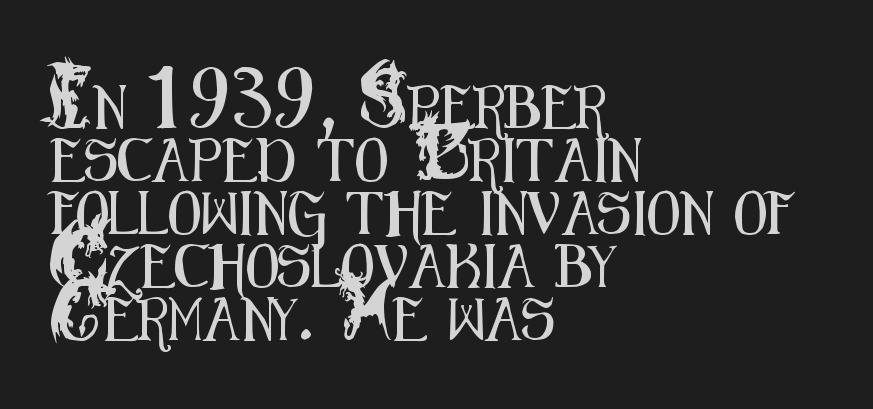
Q: Is the text italic (slanted)? A: No, it is upright.
Q: Is the typeface a serif or a sans-serif typeface? A: Sans-serif.
Q: Is the text underlined? A: No.
Q: How is the paragraph aligned? A: Left-aligned.
Q: Is the spacing between letters normal or unusually wide? A: Normal.
Q: Width (condensed, normal, or wide)? A: Condensed.
Q: Stroke contrast? A: Medium.
Q: x-height? A: Small.
Q: Monospaced? A: No.
